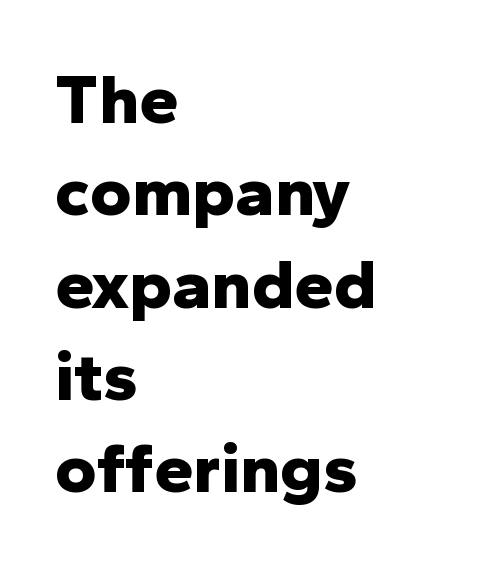
The strokes are fattened all the way to bold. Is this a fixed-width face? No — the glyphs have proportional, varying widths. Italic: no, the glyphs are upright roman. In CSS terms this would be text-align: left. These lines sit exactly where default settings would place them.
